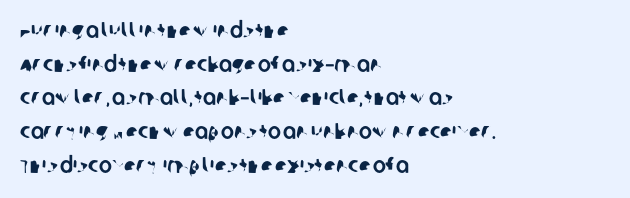
Q: Is the text underlined? A: No.
Q: How is the paragraph aligned? A: Left-aligned.
Q: Is the spacing between letters normal or unusually wide? A: Normal.
Q: Is the spacing between lines tight, normal or loose? A: Normal.
